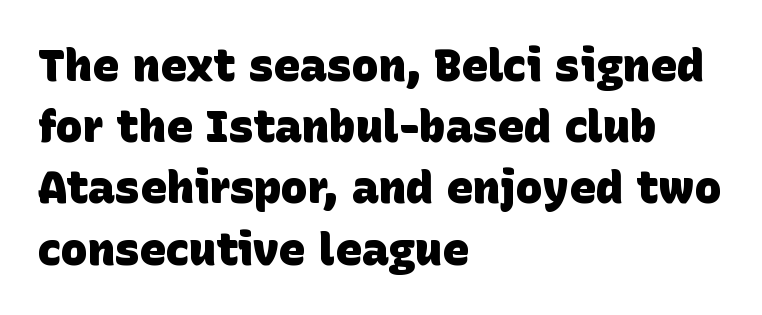
The text block is weighted toward the left margin, trailing off unevenly rightward. Clear beneath every line of the passage. This sample uses a sans-serif face. A typesetter would call this proportional, since set widths differ per character. Each new line begins a customary step beneath the previous one.
